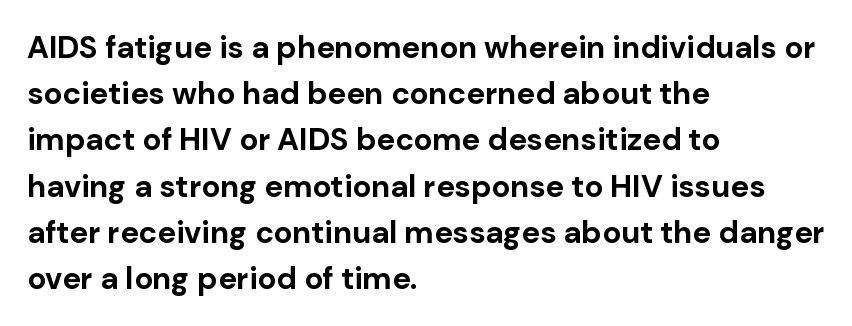
{"serif": "no", "italic": "no", "bold": "yes", "weight": "bold", "width": "normal", "stroke_contrast": "low", "x_height": "medium", "monospaced": "no", "underline": "no", "align": "left", "line_spacing": "normal", "line_spacing_ratio": 1.49, "letter_spacing": "normal", "letter_spacing_em": 0.0, "glyph_px": 31}
